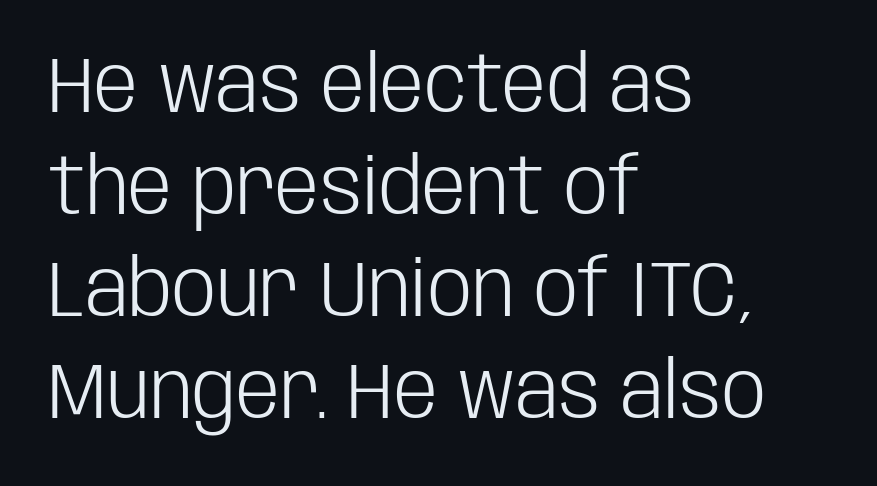
The image shows 79 px light, condensed sans-serif type, upright; set left-aligned, normal line spacing (1.29x), normal letter spacing, not underlined; low stroke contrast and a large x-height.
